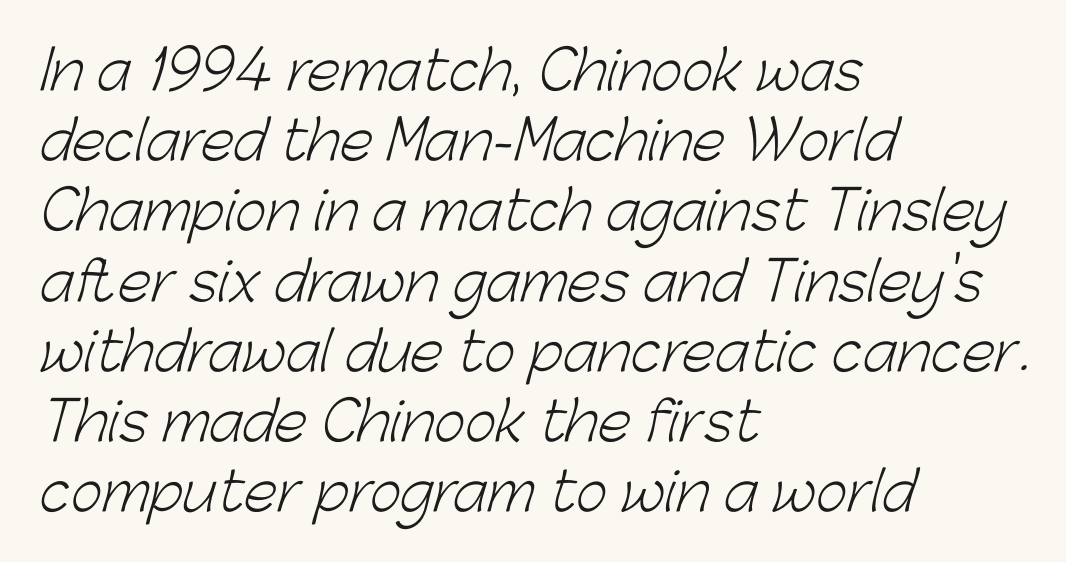
The glyphs in this specimen are sans serif. Baseline-to-baseline distance is the conventional proportion of letter height. Stroke mass is kept to a normal reading level or below. Letter spacing: default.
